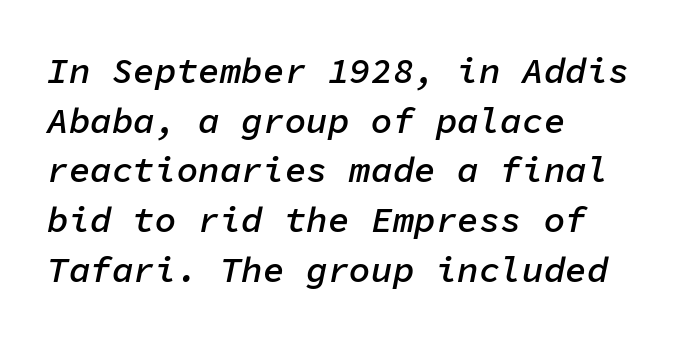
{"italic": "yes", "lean": "right", "slant_degrees": 11, "bold": "semi", "weight": "semibold", "width": "normal", "stroke_contrast": "low", "x_height": "medium", "monospaced": "yes", "underline": "no", "align": "left", "line_spacing": "normal", "line_spacing_ratio": 1.38, "letter_spacing": "normal", "letter_spacing_em": 0.0, "glyph_px": 36}
